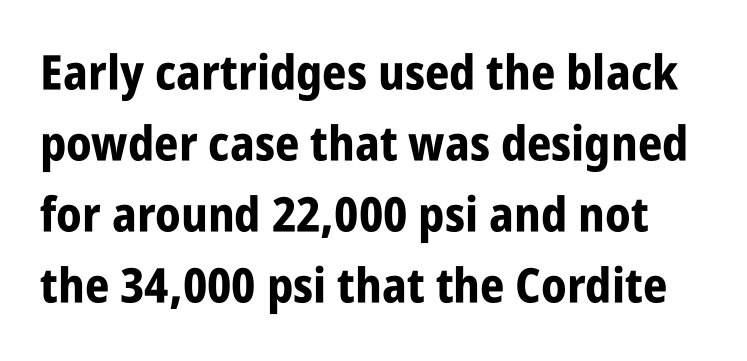
{"serif": "no", "italic": "no", "bold": "yes", "weight": "bold", "width": "condensed", "stroke_contrast": "low", "x_height": "large", "monospaced": "no", "underline": "no", "line_spacing": "normal", "line_spacing_ratio": 1.48, "letter_spacing": "normal", "letter_spacing_em": 0.0, "glyph_px": 48}
